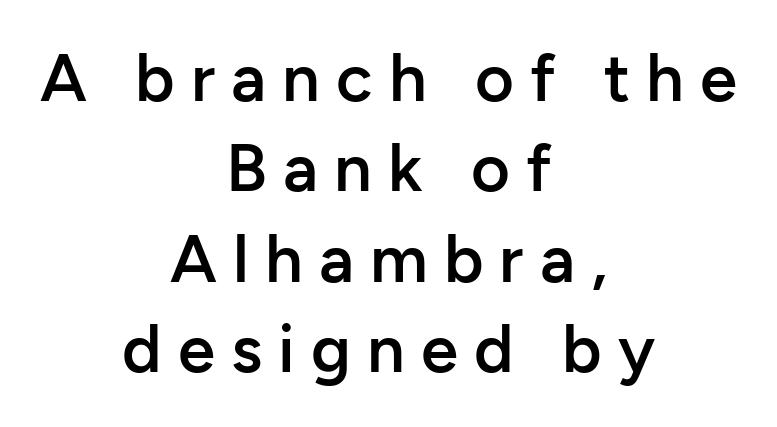
The image shows 67 px semibold sans-serif type, upright; set centered, normal line spacing (1.35x), unusually wide letter spacing (+0.24 em), not underlined; low stroke contrast and a medium x-height.
